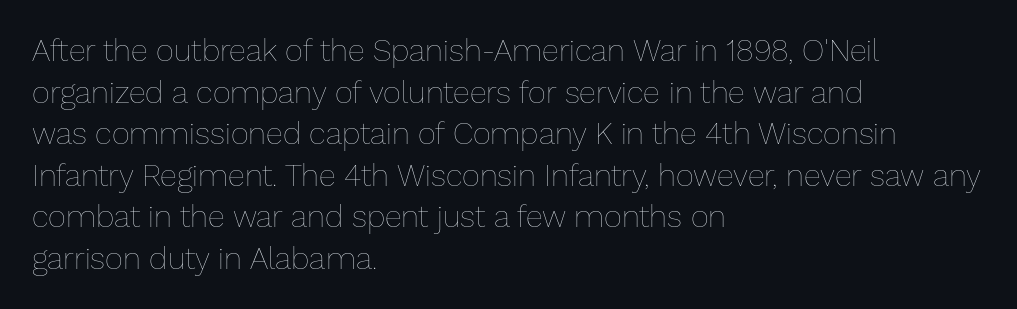
{"italic": "no", "bold": "no", "weight": "thin", "width": "normal", "stroke_contrast": "low", "x_height": "medium", "monospaced": "no", "underline": "no", "align": "left", "line_spacing": "normal", "line_spacing_ratio": 1.34, "letter_spacing": "normal", "letter_spacing_em": 0.0, "glyph_px": 31}
